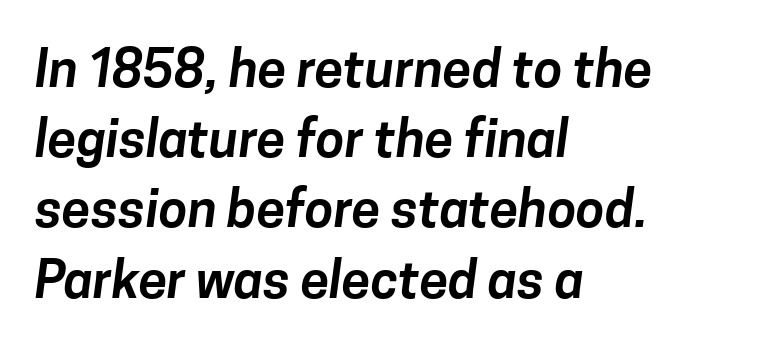
{"serif": "no", "width": "normal", "stroke_contrast": "low", "x_height": "medium", "monospaced": "no", "underline": "no", "align": "left", "line_spacing": "normal", "line_spacing_ratio": 1.35, "letter_spacing": "normal", "letter_spacing_em": 0.0, "glyph_px": 52}
